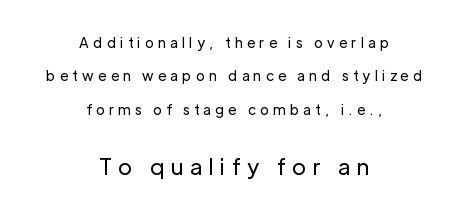
The image shows 22 px text type, upright; set centered, loose line spacing (2.38x), unusually wide letter spacing (+0.32 em), not underlined; the second (bottom) block is 1.57x larger.
